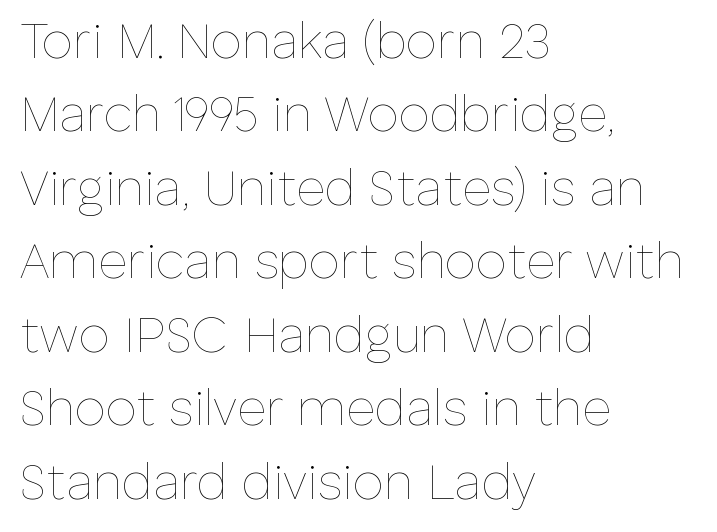
Q: Is the text bold? A: No.
Q: Is the text italic (slanted)? A: No, it is upright.
Q: Is the text underlined? A: No.
Q: How is the paragraph aligned? A: Left-aligned.
Q: Is the spacing between letters normal or unusually wide? A: Normal.
Q: Is the spacing between lines tight, normal or loose? A: Normal.
Q: Width (condensed, normal, or wide)? A: Normal.
Q: Stroke contrast? A: Low.
Q: x-height? A: Medium.
Q: Monospaced? A: No.
